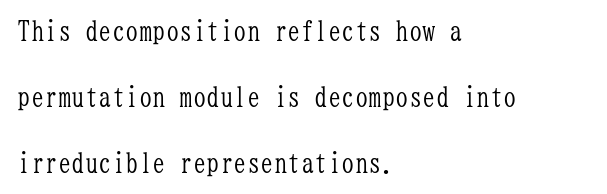
{"italic": "no", "bold": "no", "underline": "no", "align": "left", "line_spacing": "loose", "line_spacing_ratio": 2.44, "letter_spacing": "normal", "letter_spacing_em": 0.0, "glyph_px": 27}
